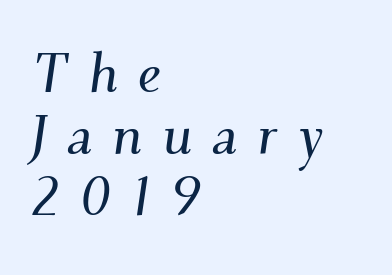
The image shows 55 px serif type, italic (leaning right); set left-aligned, tight line spacing (1.12x), unusually wide letter spacing (+0.36 em), not underlined; medium stroke contrast and a small x-height.
